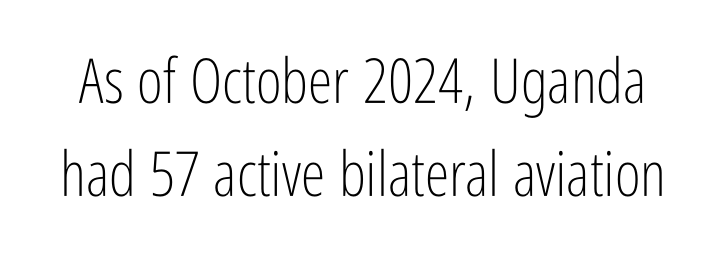
The image shows 62 px light, condensed sans-serif type, upright; set normal line spacing (1.5x), normal letter spacing, not underlined; low stroke contrast and a medium x-height.
